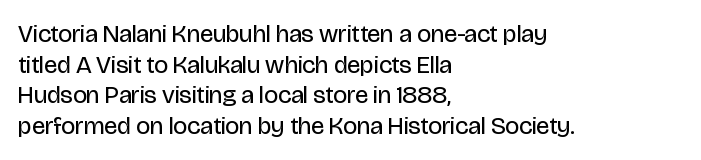
{"italic": "no", "bold": "no", "underline": "no", "align": "left", "line_spacing_ratio": 1.23, "letter_spacing": "normal", "letter_spacing_em": 0.0, "glyph_px": 25}
